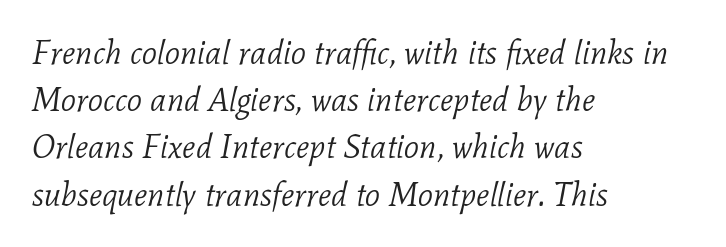
{"serif": "yes", "italic": "yes", "lean": "right", "slant_degrees": 11, "bold": "no", "weight": "light", "width": "normal", "stroke_contrast": "low", "x_height": "medium", "monospaced": "no", "underline": "no", "align": "left", "line_spacing": "normal", "line_spacing_ratio": 1.43, "letter_spacing": "normal", "letter_spacing_em": 0.0, "glyph_px": 33}
